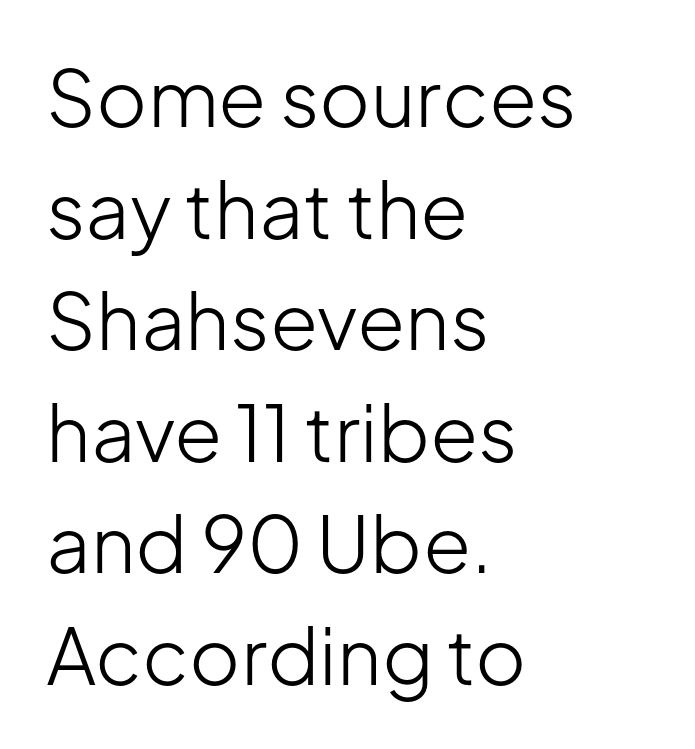
{"serif": "no", "italic": "no", "bold": "no", "weight": "light", "width": "normal", "stroke_contrast": "low", "x_height": "medium", "monospaced": "no", "underline": "no", "align": "left", "line_spacing": "normal", "line_spacing_ratio": 1.43, "letter_spacing": "normal", "letter_spacing_em": 0.0, "glyph_px": 78}
